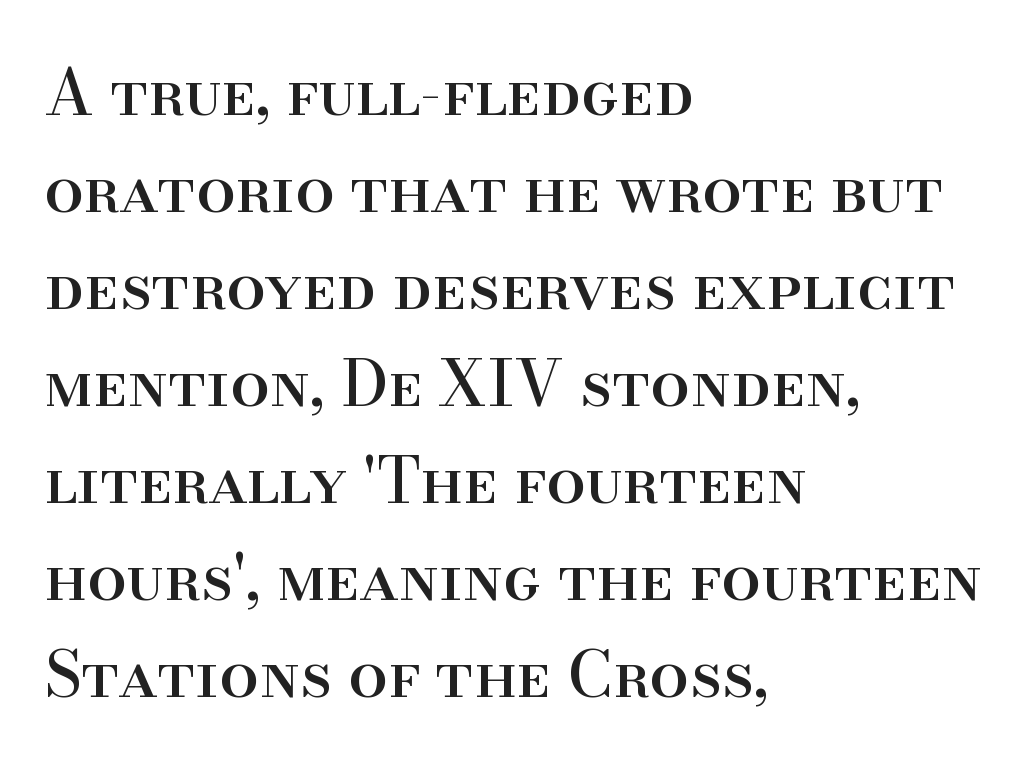
The image shows 63 px serif type, upright; set left-aligned, normal line spacing (1.54x), normal letter spacing, not underlined; high stroke contrast and a small x-height.
